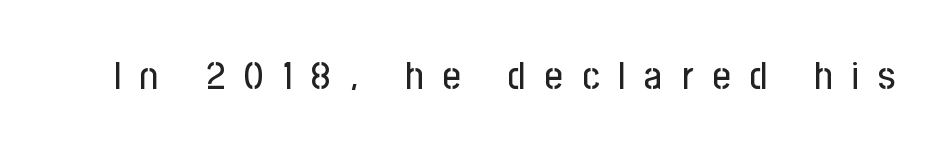
Q: Is the text italic (slanted)? A: No, it is upright.
Q: Is the typeface a serif or a sans-serif typeface? A: Sans-serif.
Q: Is the text underlined? A: No.
Q: Is the spacing between letters normal or unusually wide? A: Unusually wide.
Q: Width (condensed, normal, or wide)? A: Condensed.
Q: Stroke contrast? A: Low.
Q: x-height? A: Medium.
Q: Monospaced? A: No.
